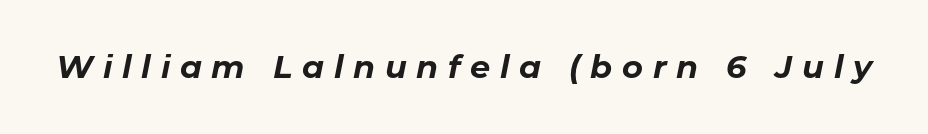
Each glyph is drawn with heavy, bold strokes. Is this a fixed-width face? No — the glyphs have proportional, varying widths. You can tell it's italic because the verticals aren't actually vertical. Check under the words: just untouched page. The line texture is sparse and dotted thanks to wide tracking.
